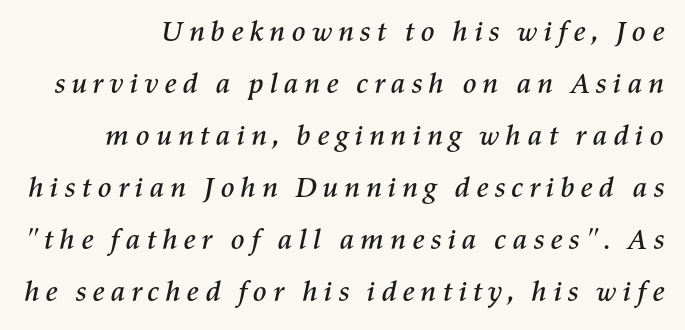
Q: Is the text italic (slanted)? A: Yes, it leans right by about 11 degrees.
Q: Is the text underlined? A: No.
Q: Width (condensed, normal, or wide)? A: Normal.
Q: Stroke contrast? A: Medium.
Q: x-height? A: Medium.
Q: Monospaced? A: No.
